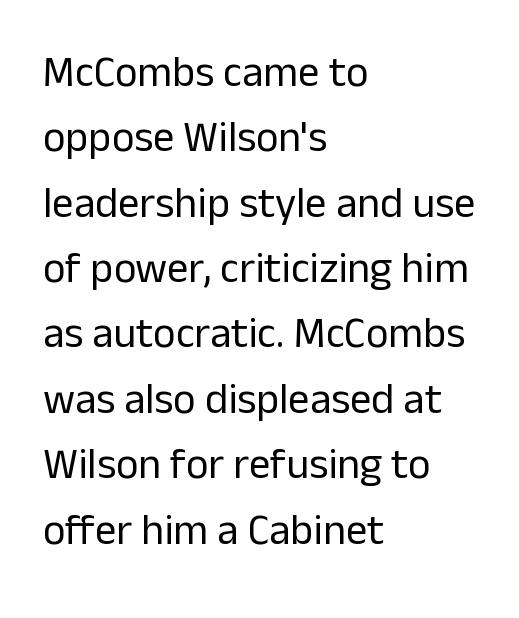
Q: Is the text bold? A: No.
Q: Is the text italic (slanted)? A: No, it is upright.
Q: Is the typeface a serif or a sans-serif typeface? A: Sans-serif.
Q: Is the text underlined? A: No.
Q: How is the paragraph aligned? A: Left-aligned.
Q: Is the spacing between letters normal or unusually wide? A: Normal.
Q: Is the spacing between lines tight, normal or loose? A: Normal.
Q: Width (condensed, normal, or wide)? A: Normal.
Q: Stroke contrast? A: Low.
Q: x-height? A: Medium.
Q: Monospaced? A: No.
